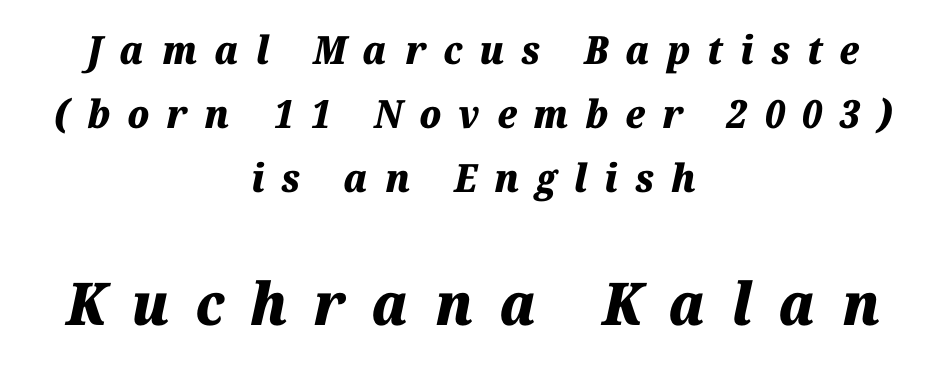
The image shows 59 px heavy type, italic (leaning right); set centered, normal line spacing (1.64x), unusually wide letter spacing (+0.44 em), not underlined; the second (bottom) block is 1.51x larger; medium stroke contrast and a medium x-height.
